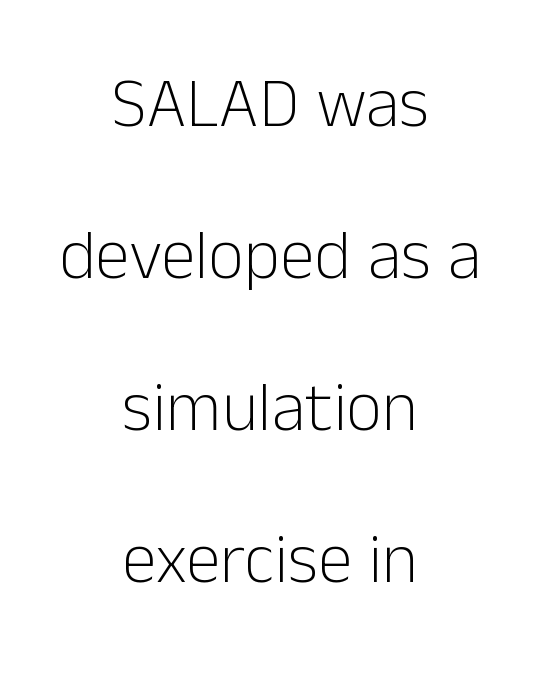
{"serif": "no", "italic": "no", "bold": "no", "weight": "light", "width": "normal", "stroke_contrast": "low", "x_height": "medium", "monospaced": "no", "underline": "no", "align": "center", "line_spacing": "loose", "line_spacing_ratio": 2.17, "letter_spacing": "normal", "letter_spacing_em": 0.0, "glyph_px": 70}
